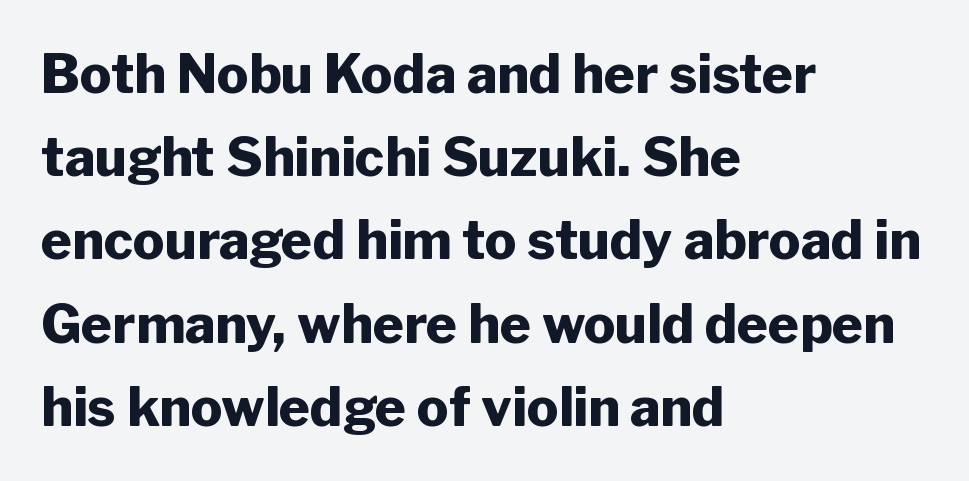
{"serif": "no", "italic": "no", "bold": "yes", "weight": "heavy", "width": "normal", "stroke_contrast": "low", "x_height": "medium", "monospaced": "no", "underline": "no", "align": "left", "line_spacing": "normal", "line_spacing_ratio": 1.57, "letter_spacing": "normal", "letter_spacing_em": 0.0, "glyph_px": 53}
